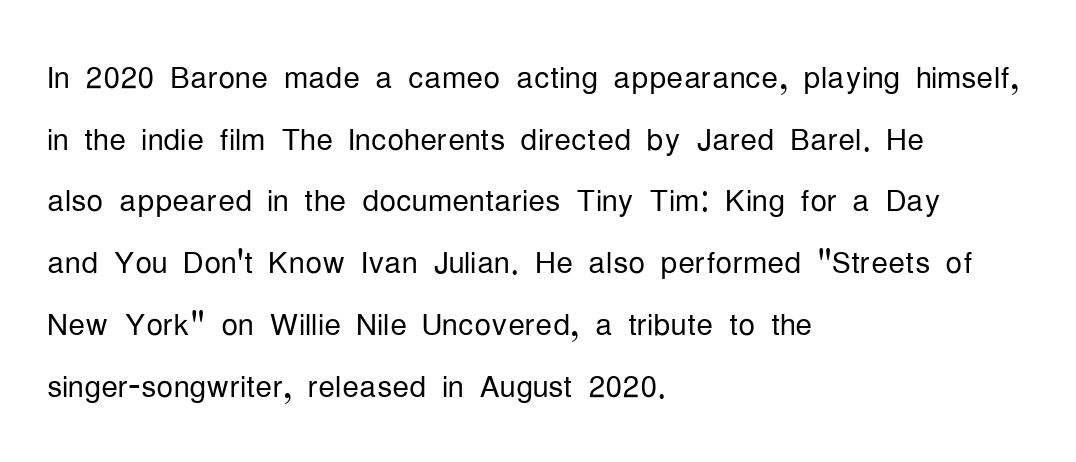
Quick note: underline off. The face used here is proportionally spaced, like ordinary book or web type. The horizontal fit of the characters is conventional and even. Whoever set this chose a conventional vertical rhythm. Stems and bowls with no extra thickness — not bold.
